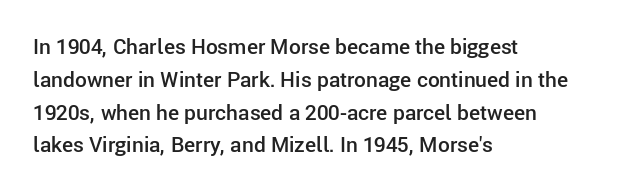
A somewhat darkened texture: the type is semibold rather than bold. Every stem runs plumb, perpendicular to the baseline. No extra tracking has been applied to these lines. A bare baseline throughout the passage. Every row of glyphs begins at an identical x-position on the left. Normally led — the rows are evenly, conventionally spaced.
